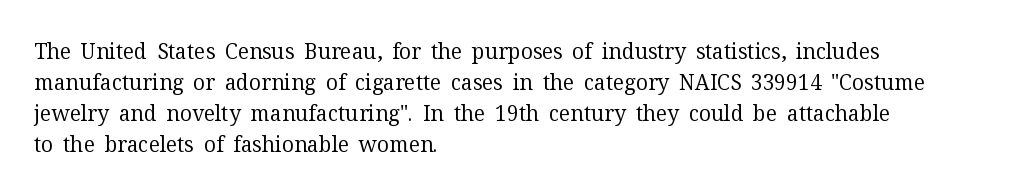
Q: Is the text bold? A: No.
Q: Is the text italic (slanted)? A: No, it is upright.
Q: Is the text underlined? A: No.
Q: How is the paragraph aligned? A: Left-aligned.
Q: Is the spacing between letters normal or unusually wide? A: Normal.
Q: Is the spacing between lines tight, normal or loose? A: Normal.
